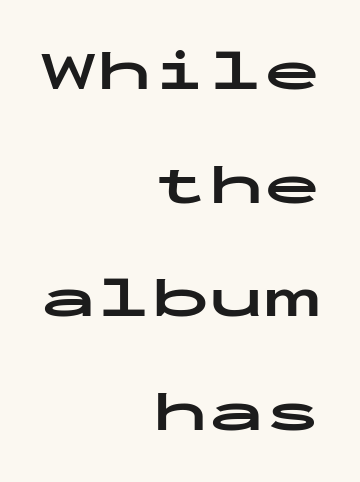
{"serif": "no", "italic": "no", "bold": "yes", "weight": "bold", "width": "wide", "stroke_contrast": "low", "x_height": "medium", "monospaced": "yes", "underline": "no", "align": "right", "line_spacing": "loose", "line_spacing_ratio": 2.03, "letter_spacing": "normal", "letter_spacing_em": 0.0, "glyph_px": 56}
